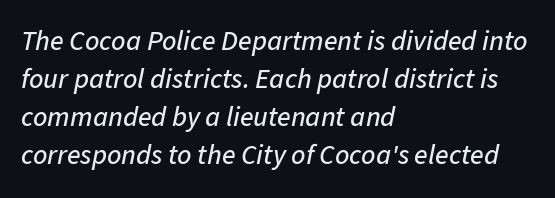
{"italic": "yes", "lean": "right", "slant_degrees": 11, "width": "normal", "stroke_contrast": "low", "x_height": "medium", "monospaced": "no", "underline": "no", "align": "left", "line_spacing": "normal", "line_spacing_ratio": 1.36, "letter_spacing": "normal", "letter_spacing_em": 0.0, "glyph_px": 28}
